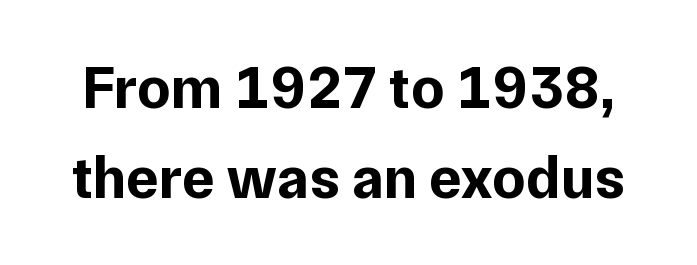
Whoever set this chose a conventional vertical rhythm. The letters advance in unequal steps, a hallmark of proportional type. The sample has been set heavy, in full bold. The letterforms sit shoulder to shoulder at normal distance. This is the regular roman posture of the typeface. Underline: absent.
